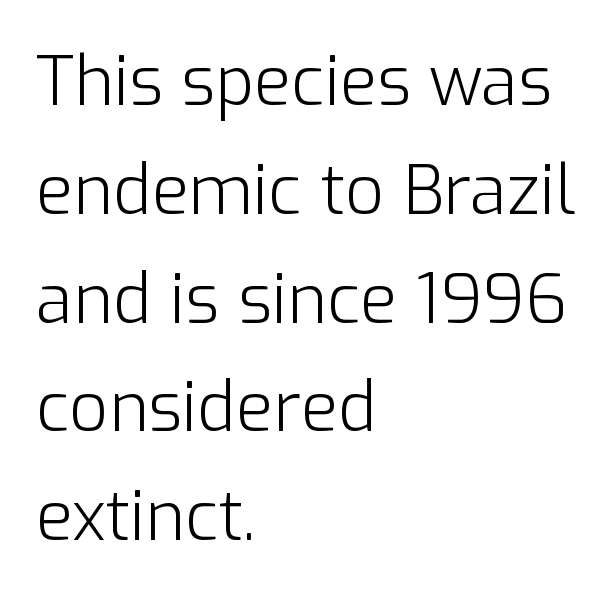
Letters rest on an invisible, unmarked baseline. You could not count columns in this text — the font is proportionally spaced. This rendering leaves character spacing at its baseline value. Italic? Not at all — the glyphs are vertical.
